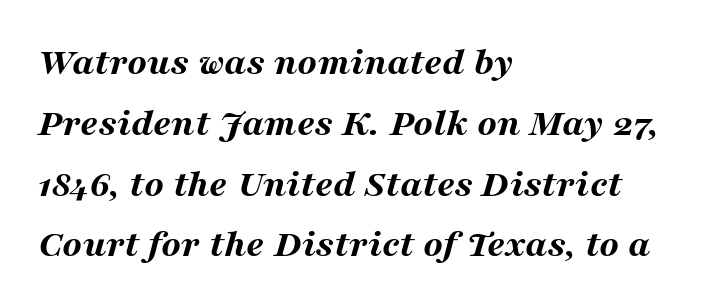
Q: Is the text bold? A: Yes.
Q: Is the text italic (slanted)? A: Yes, it leans right by about 16 degrees.
Q: Is the text underlined? A: No.
Q: How is the paragraph aligned? A: Left-aligned.
Q: Is the spacing between letters normal or unusually wide? A: Normal.
Q: Is the spacing between lines tight, normal or loose? A: Normal.
Q: Width (condensed, normal, or wide)? A: Wide.
Q: Stroke contrast? A: Medium.
Q: x-height? A: Medium.
Q: Monospaced? A: No.
